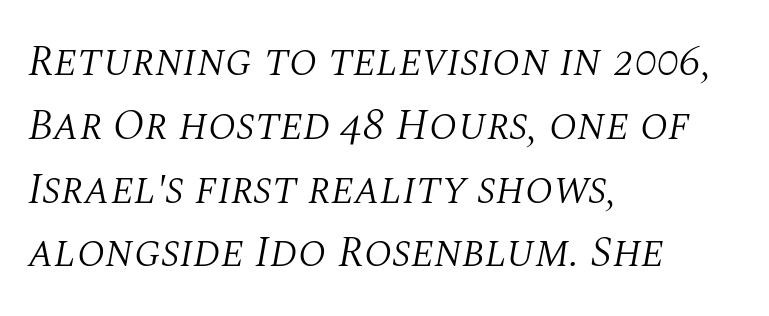
The image shows 44 px light serif type, italic (leaning right); set left-aligned, normal line spacing (1.45x), normal letter spacing, not underlined; medium stroke contrast and a large x-height.
